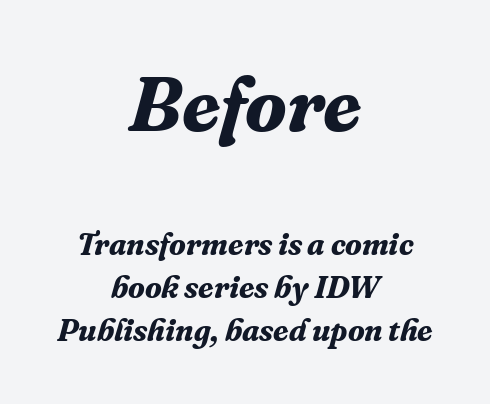
Serif or sans? Serif — the stroke terminals have little feet. Students, observe: this is what conventionally led text looks like. In this sample the first text group is rendered at the bigger scale. Stroke thickness is high; the sample reads as a true bold.
